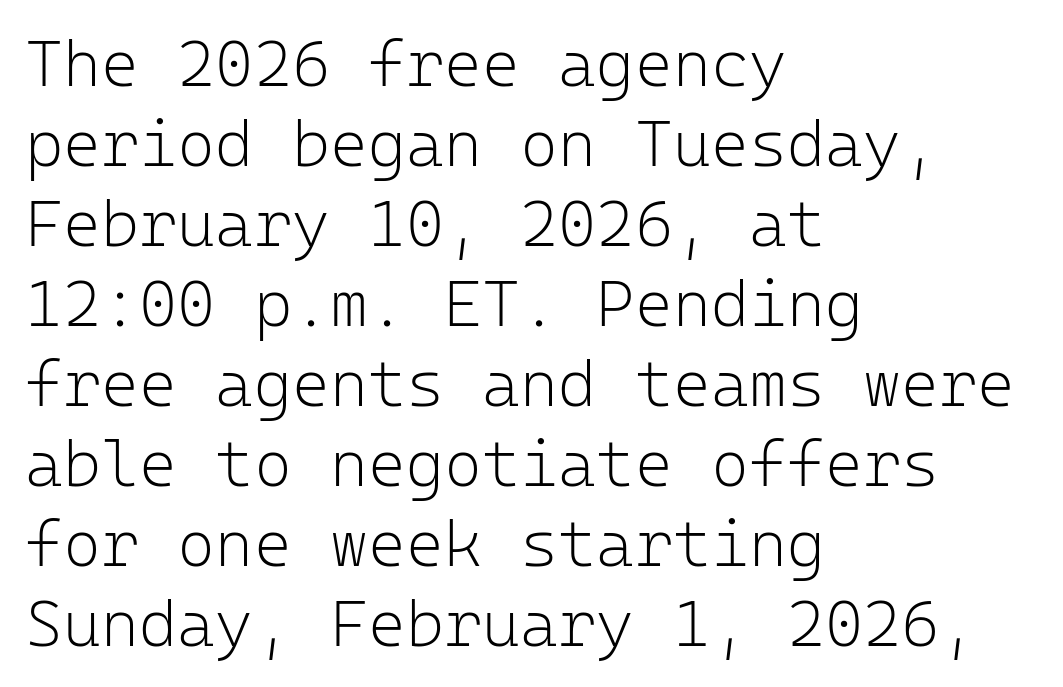
The image shows 65 px light sans-serif type, upright, monospaced; set left-aligned, line spacing 1.23x, normal letter spacing, not underlined; low stroke contrast and a medium x-height.
